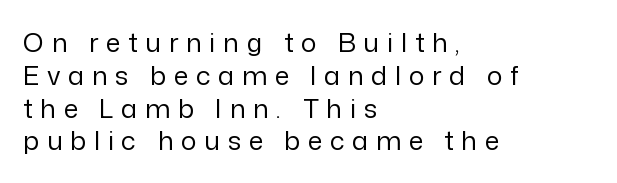
{"italic": "no", "bold": "no", "underline": "no", "align": "left", "line_spacing": "normal", "line_spacing_ratio": 1.26, "letter_spacing": "wide", "letter_spacing_em": 0.3, "glyph_px": 26}
